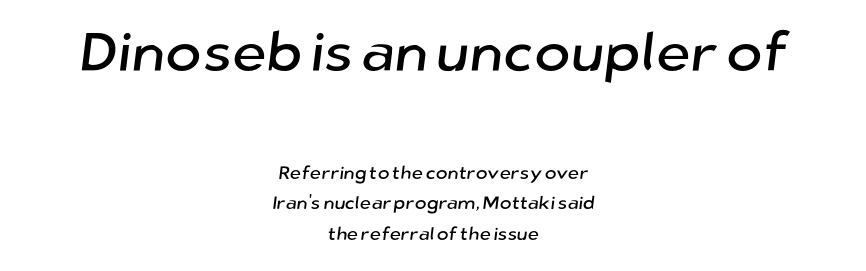
Q: Is the typeface a serif or a sans-serif typeface? A: Sans-serif.
Q: Is the text underlined? A: No.
Q: How is the paragraph aligned? A: Centered.
Q: Is the spacing between letters normal or unusually wide? A: Normal.
Q: Is the spacing between lines tight, normal or loose? A: Normal.
Q: Which block of text is set in a larger size, the first (top) or the second (bottom)? A: The first (top) one.
Q: Width (condensed, normal, or wide)? A: Normal.
Q: Stroke contrast? A: Low.
Q: x-height? A: Medium.
Q: Monospaced? A: No.
